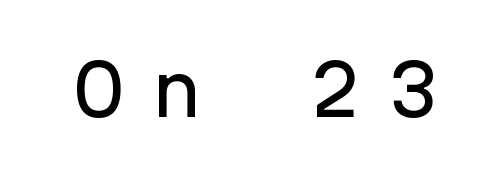
Characters follow at a spacing far wider than the type designer built in. Posture: straight, roman, zero tilt. This is sans-serif lettering, the kind often seen on screens and signage. Monospaced: the letters line up in strict vertical columns. Plain, unruled lines of type.
